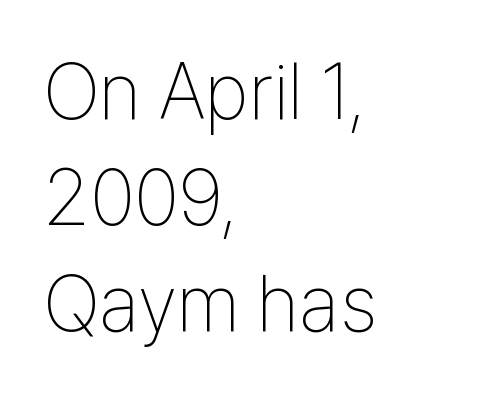
{"serif": "no", "italic": "no", "bold": "no", "weight": "thin", "width": "condensed", "stroke_contrast": "low", "x_height": "medium", "monospaced": "no", "underline": "no", "align": "left", "line_spacing": "normal", "line_spacing_ratio": 1.34, "letter_spacing": "normal", "letter_spacing_em": 0.0, "glyph_px": 79}
